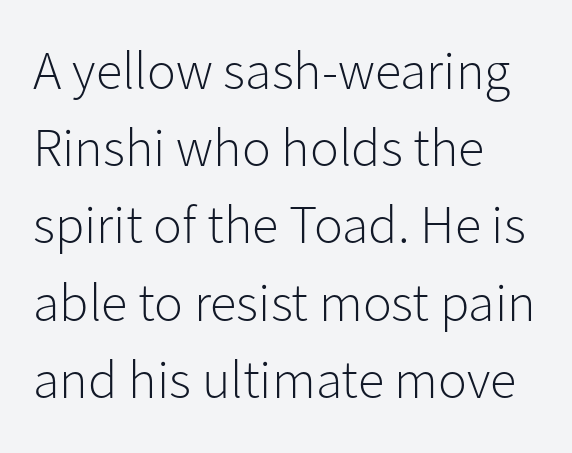
The cut favours lightness, reaching ordinary text weight at its darkest. Each letter's strokes conclude bluntly, with no projecting serifs. No extra tracking has been applied to these lines. Varying glyph widths throughout — classic text-font behaviour. These lines stack with their left ends in a neat column. Is there much room between lines? A standard amount, neither cramped nor airy.
